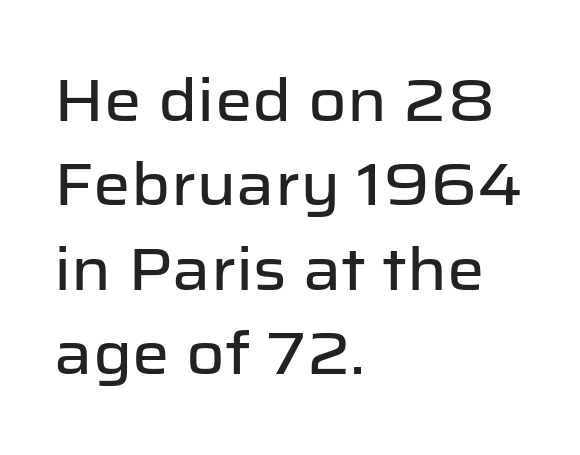
{"serif": "no", "italic": "no", "width": "normal", "stroke_contrast": "low", "x_height": "medium", "monospaced": "no", "underline": "no", "align": "left", "line_spacing": "normal", "line_spacing_ratio": 1.43, "letter_spacing": "normal", "letter_spacing_em": 0.0, "glyph_px": 59}
